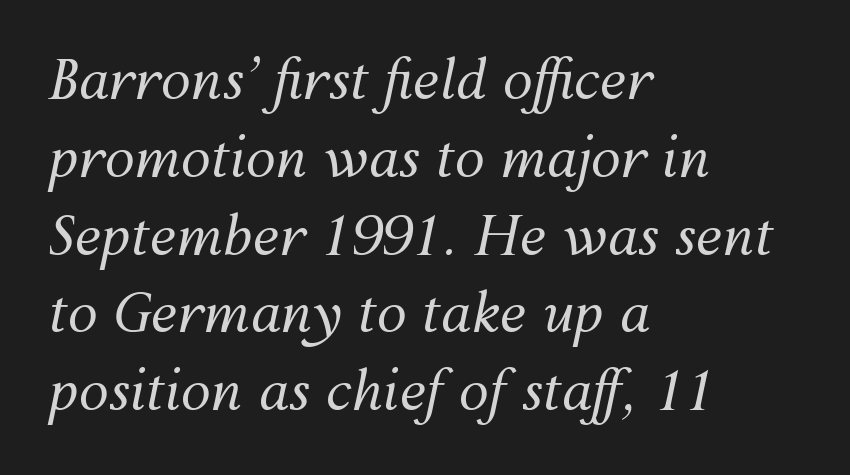
Q: Is the text bold? A: No.
Q: Is the text italic (slanted)? A: Yes, it leans right by about 12 degrees.
Q: Is the text underlined? A: No.
Q: How is the paragraph aligned? A: Left-aligned.
Q: Is the spacing between letters normal or unusually wide? A: Normal.
Q: Is the spacing between lines tight, normal or loose? A: Normal.
Q: Width (condensed, normal, or wide)? A: Normal.
Q: Stroke contrast? A: Medium.
Q: x-height? A: Medium.
Q: Monospaced? A: No.
